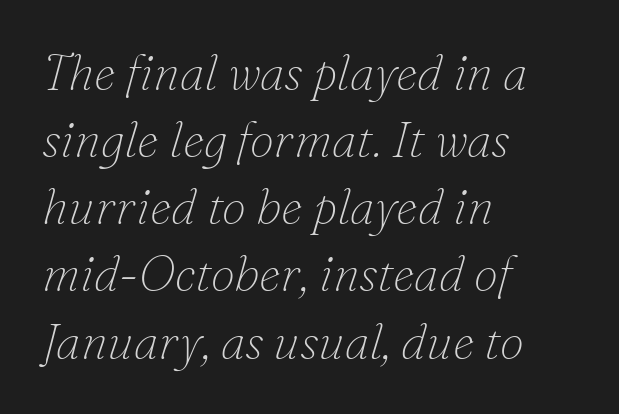
Q: Is the text bold? A: No.
Q: Is the text italic (slanted)? A: Yes, it leans right by about 16 degrees.
Q: Is the typeface a serif or a sans-serif typeface? A: Serif.
Q: Is the text underlined? A: No.
Q: How is the paragraph aligned? A: Left-aligned.
Q: Is the spacing between letters normal or unusually wide? A: Normal.
Q: Is the spacing between lines tight, normal or loose? A: Normal.
Q: Width (condensed, normal, or wide)? A: Normal.
Q: Stroke contrast? A: Low.
Q: x-height? A: Small.
Q: Monospaced? A: No.
